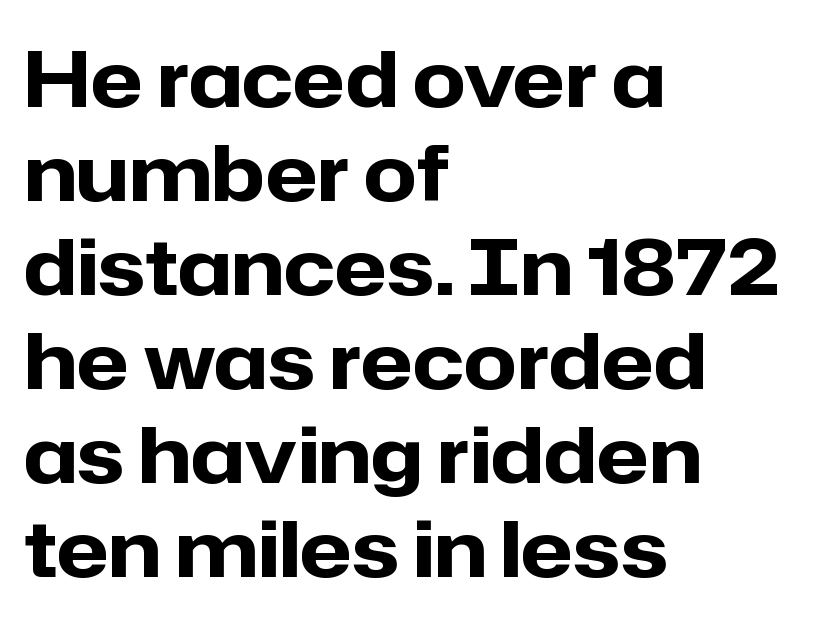
Q: Is the text bold? A: Yes.
Q: Is the text italic (slanted)? A: No, it is upright.
Q: Is the typeface a serif or a sans-serif typeface? A: Sans-serif.
Q: Is the text underlined? A: No.
Q: How is the paragraph aligned? A: Left-aligned.
Q: Is the spacing between letters normal or unusually wide? A: Normal.
Q: Width (condensed, normal, or wide)? A: Normal.
Q: Stroke contrast? A: Low.
Q: x-height? A: Medium.
Q: Monospaced? A: No.
